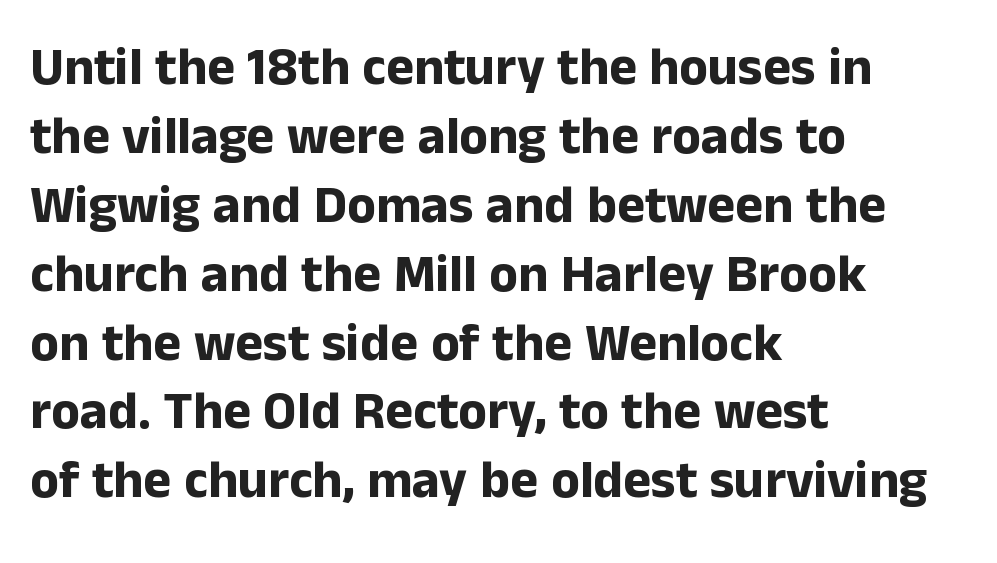
The image shows 53 px bold sans-serif type, upright; set left-aligned, normal line spacing (1.3x), normal letter spacing, not underlined; low stroke contrast and a medium x-height.
